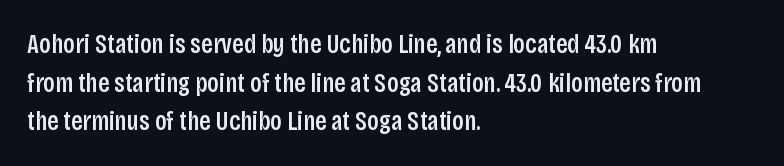
{"italic": "no", "bold": "semi", "underline": "no", "align": "left", "line_spacing": "normal", "line_spacing_ratio": 1.43, "letter_spacing": "normal", "letter_spacing_em": 0.0, "glyph_px": 27}
